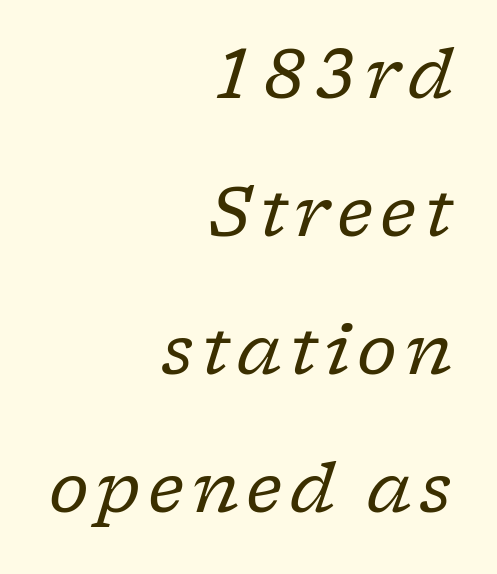
Q: Is the text bold? A: No.
Q: Is the text italic (slanted)? A: Yes, it leans right by about 17 degrees.
Q: Is the typeface a serif or a sans-serif typeface? A: Serif.
Q: Is the text underlined? A: No.
Q: How is the paragraph aligned? A: Right-aligned.
Q: Is the spacing between lines tight, normal or loose? A: Loose.
Q: Width (condensed, normal, or wide)? A: Normal.
Q: Stroke contrast? A: Low.
Q: x-height? A: Medium.
Q: Monospaced? A: No.
